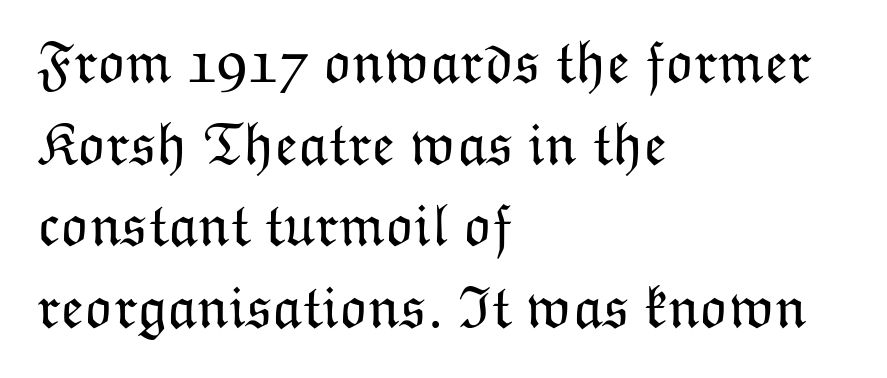
Each letter keeps its own natural width here, so spacing adapts to shape. Casual observation: everything's shoved over to the left. Quick note: interline space is typical. Type without underlining. Stem width sits at or under what a default text font uses. The axis of the letterforms is exactly vertical.
